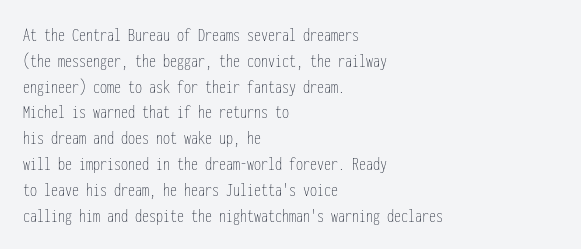
Q: Is the text bold? A: No.
Q: Is the text italic (slanted)? A: No, it is upright.
Q: Is the text underlined? A: No.
Q: How is the paragraph aligned? A: Left-aligned.
Q: Is the spacing between letters normal or unusually wide? A: Normal.
Q: Is the spacing between lines tight, normal or loose? A: Normal.
